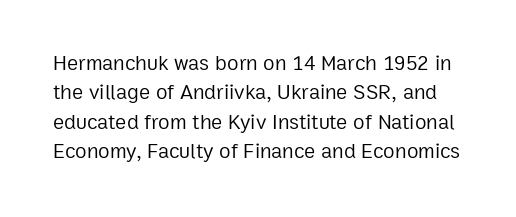
Q: Is the text bold? A: No.
Q: Is the text italic (slanted)? A: No, it is upright.
Q: Is the text underlined? A: No.
Q: Is the spacing between letters normal or unusually wide? A: Normal.
Q: Is the spacing between lines tight, normal or loose? A: Normal.
